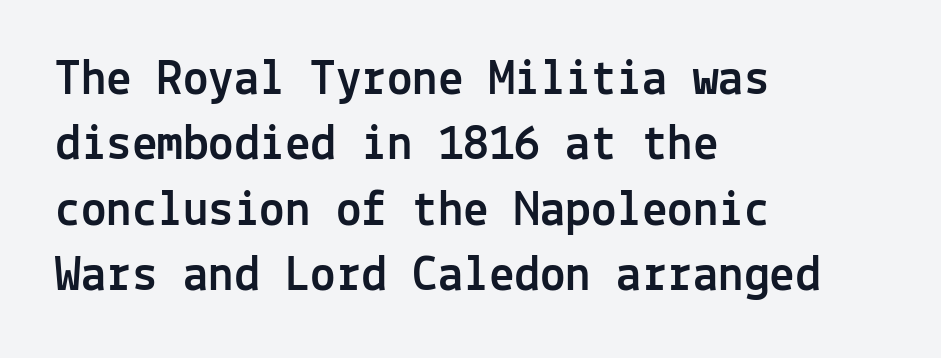
Q: Is the text italic (slanted)? A: No, it is upright.
Q: Is the typeface a serif or a sans-serif typeface? A: Sans-serif.
Q: Is the text underlined? A: No.
Q: How is the paragraph aligned? A: Left-aligned.
Q: Is the spacing between letters normal or unusually wide? A: Normal.
Q: Is the spacing between lines tight, normal or loose? A: Normal.
Q: Width (condensed, normal, or wide)? A: Normal.
Q: x-height? A: Medium.
Q: Monospaced? A: Yes.
